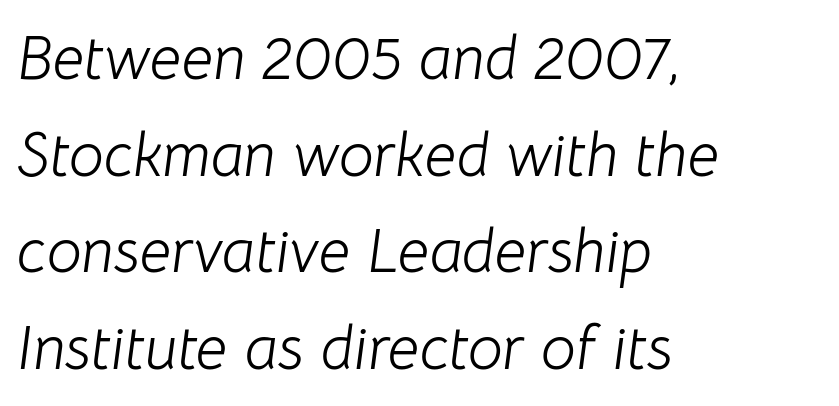
{"italic": "yes", "lean": "right", "slant_degrees": 8, "bold": "no", "weight": "light", "width": "normal", "stroke_contrast": "low", "x_height": "medium", "monospaced": "no", "underline": "no", "align": "left", "line_spacing": "normal", "line_spacing_ratio": 1.56, "letter_spacing": "normal", "letter_spacing_em": 0.0, "glyph_px": 62}
